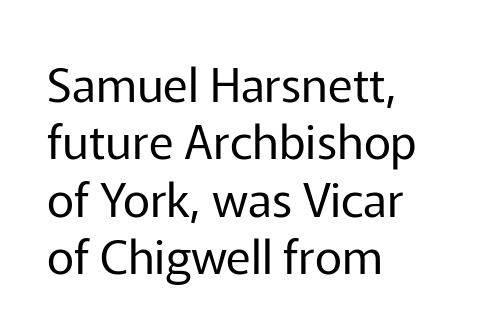
{"serif": "no", "italic": "no", "bold": "no", "weight": "regular", "width": "normal", "stroke_contrast": "low", "x_height": "medium", "monospaced": "no", "underline": "no", "align": "left", "line_spacing_ratio": 1.22, "letter_spacing": "normal", "letter_spacing_em": 0.0, "glyph_px": 47}
